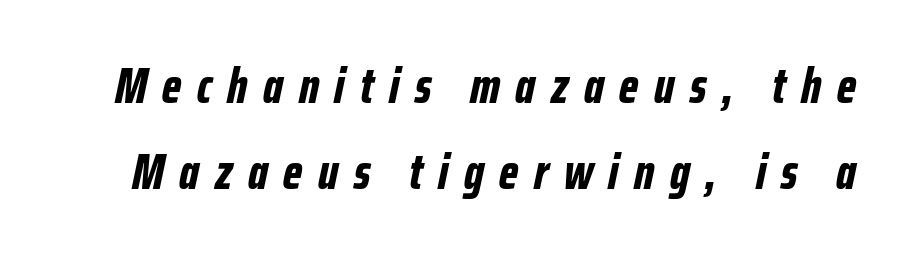
{"italic": "yes", "lean": "right", "slant_degrees": 12, "bold": "yes", "weight": "bold", "width": "condensed", "stroke_contrast": "low", "x_height": "medium", "monospaced": "no", "underline": "no", "line_spacing_ratio": 1.72, "letter_spacing": "wide", "letter_spacing_em": 0.31, "glyph_px": 50}
